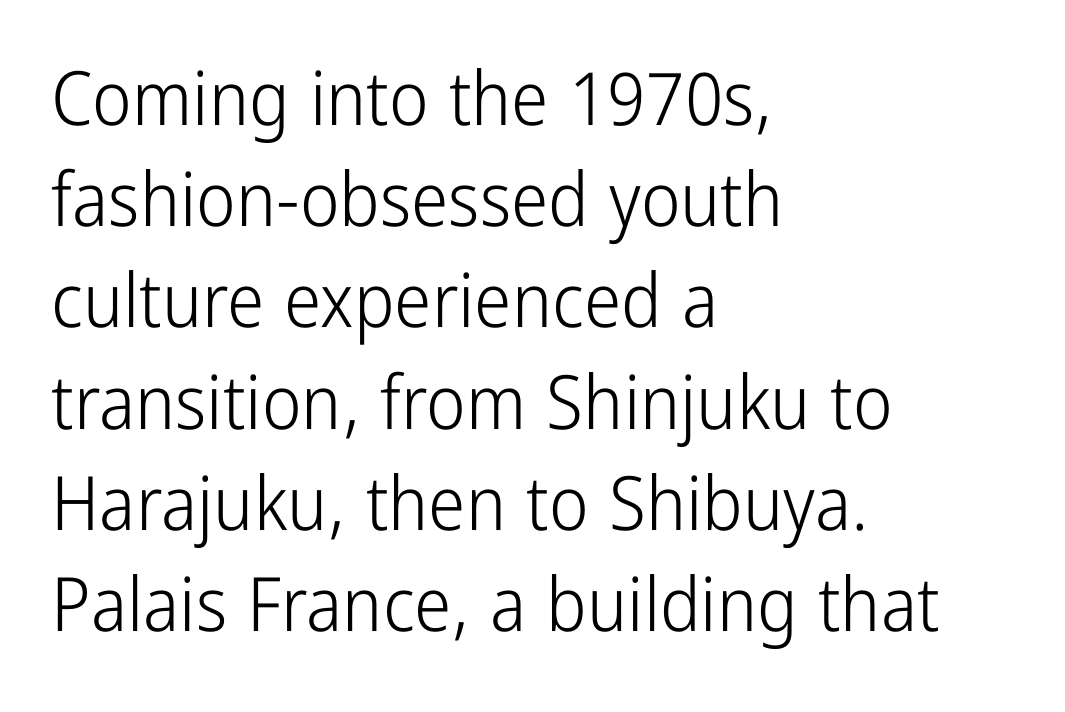
The image shows 75 px light, condensed sans-serif type, upright; set left-aligned, normal line spacing (1.35x), normal letter spacing, not underlined; low stroke contrast and a medium x-height.
